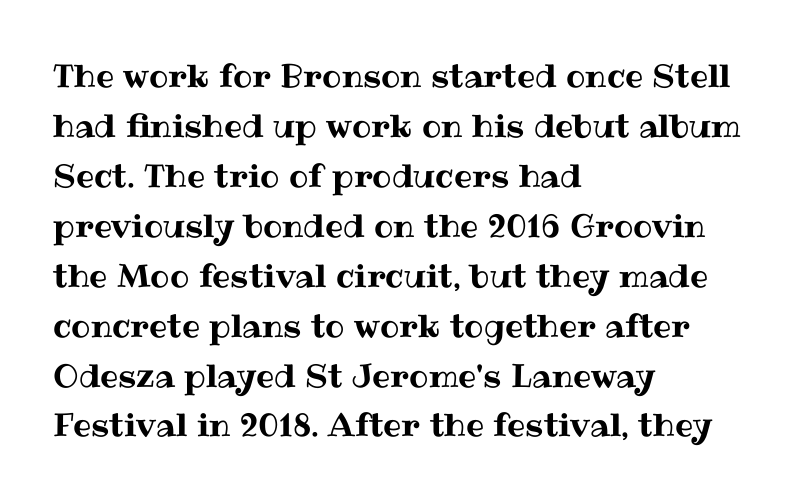
Q: Is the text italic (slanted)? A: No, it is upright.
Q: Is the text underlined? A: No.
Q: How is the paragraph aligned? A: Left-aligned.
Q: Is the spacing between letters normal or unusually wide? A: Normal.
Q: Is the spacing between lines tight, normal or loose? A: Normal.
Q: Width (condensed, normal, or wide)? A: Normal.
Q: Stroke contrast? A: Medium.
Q: x-height? A: Medium.
Q: Monospaced? A: No.
